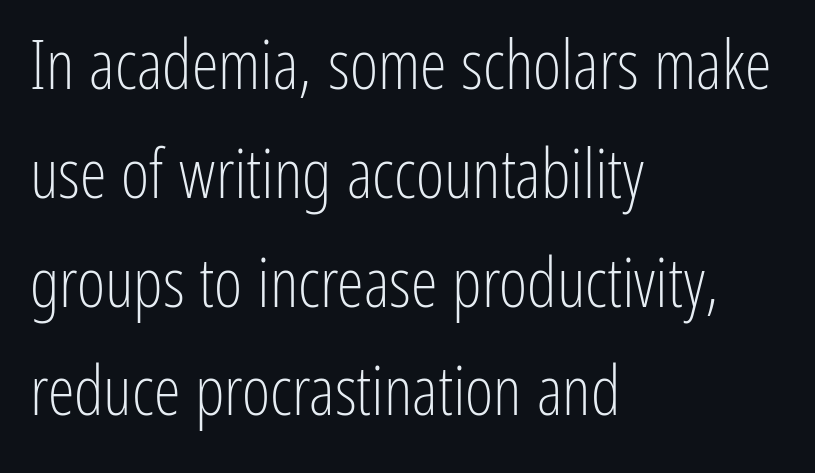
{"serif": "no", "italic": "no", "bold": "no", "weight": "light", "width": "condensed", "stroke_contrast": "low", "x_height": "medium", "monospaced": "no", "underline": "no", "align": "left", "line_spacing": "normal", "line_spacing_ratio": 1.6, "letter_spacing": "normal", "letter_spacing_em": 0.0, "glyph_px": 68}
